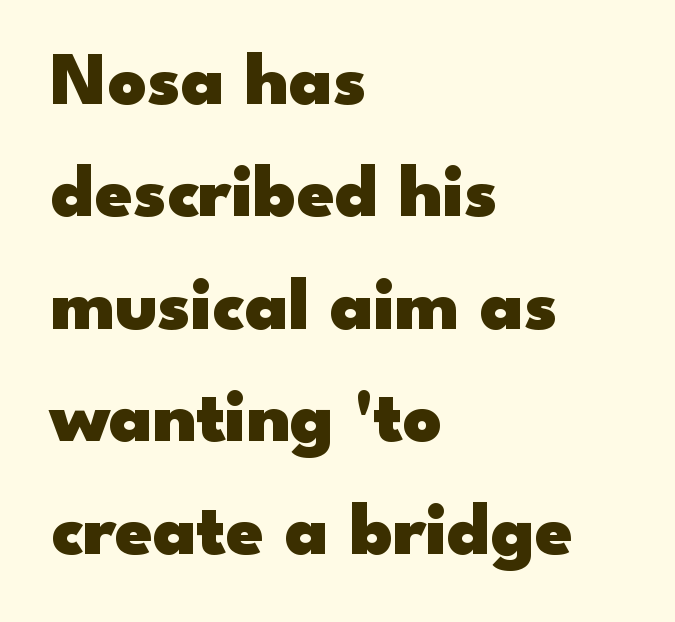
The image shows 75 px heavy, wide sans-serif type, upright; set left-aligned, normal line spacing (1.5x), normal letter spacing, not underlined; low stroke contrast and a small x-height.
